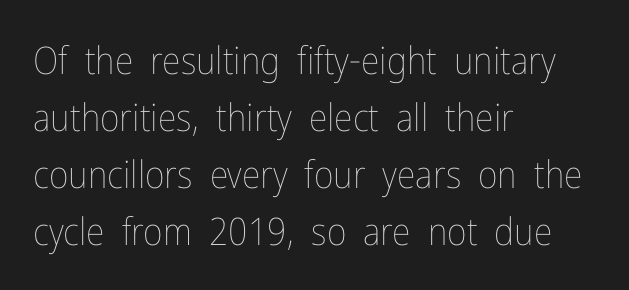
{"italic": "no", "bold": "no", "weight": "thin", "width": "condensed", "stroke_contrast": "low", "x_height": "medium", "monospaced": "no", "underline": "no", "align": "left", "line_spacing": "normal", "line_spacing_ratio": 1.5, "letter_spacing": "normal", "letter_spacing_em": 0.0, "glyph_px": 38}
